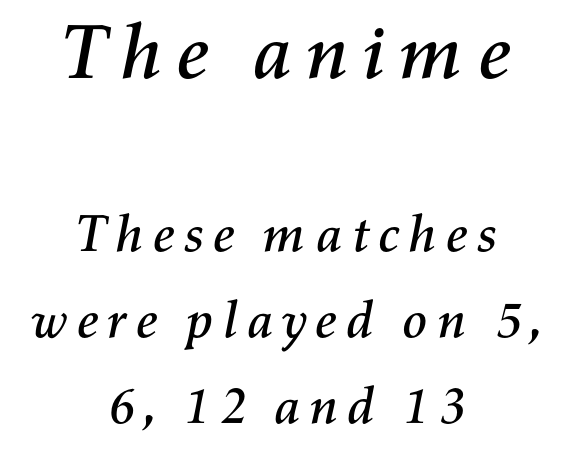
{"italic": "yes", "lean": "right", "slant_degrees": 11, "width": "normal", "stroke_contrast": "medium", "x_height": "medium", "monospaced": "no", "underline": "no", "align": "center", "line_spacing": "normal", "line_spacing_ratio": 1.65, "larger_block": "first", "size_ratio": 1.5, "glyph_px": 78}
